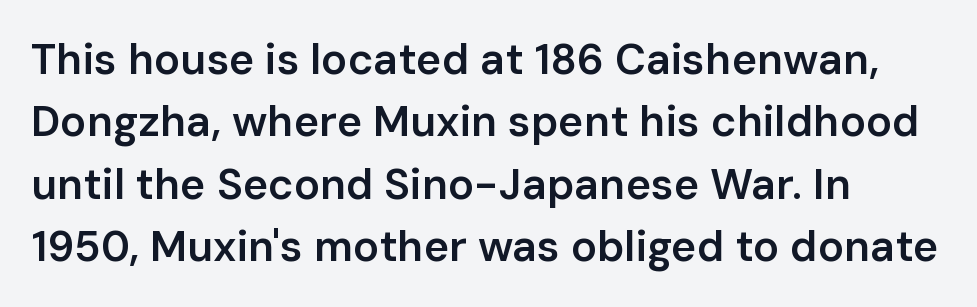
Q: Is the text bold? A: Semi-bold.
Q: Is the text italic (slanted)? A: No, it is upright.
Q: Is the typeface a serif or a sans-serif typeface? A: Sans-serif.
Q: Is the text underlined? A: No.
Q: How is the paragraph aligned? A: Left-aligned.
Q: Is the spacing between letters normal or unusually wide? A: Normal.
Q: Is the spacing between lines tight, normal or loose? A: Normal.
Q: Width (condensed, normal, or wide)? A: Normal.
Q: Stroke contrast? A: Low.
Q: x-height? A: Medium.
Q: Monospaced? A: No.
